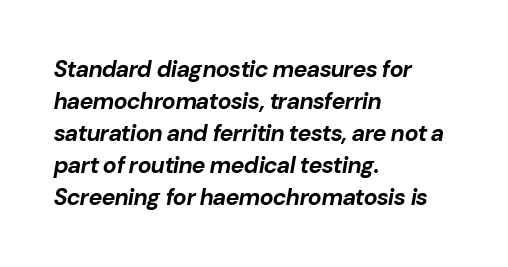
Q: Is the text bold? A: Yes.
Q: Is the text italic (slanted)? A: Yes, it leans right by about 10 degrees.
Q: Is the text underlined? A: No.
Q: How is the paragraph aligned? A: Left-aligned.
Q: Is the spacing between letters normal or unusually wide? A: Normal.
Q: Is the spacing between lines tight, normal or loose? A: Normal.
